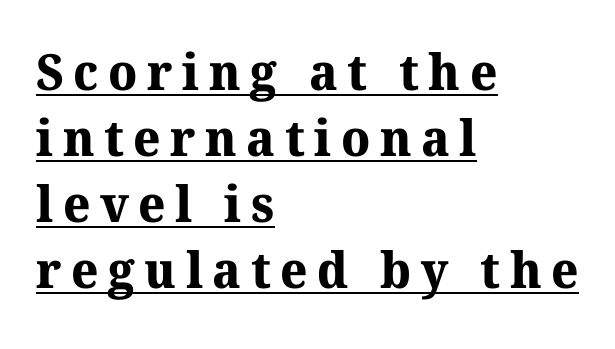
The image shows 50 px bold serif type; set left-aligned, normal line spacing (1.32x), underlined; medium stroke contrast and a medium x-height.
